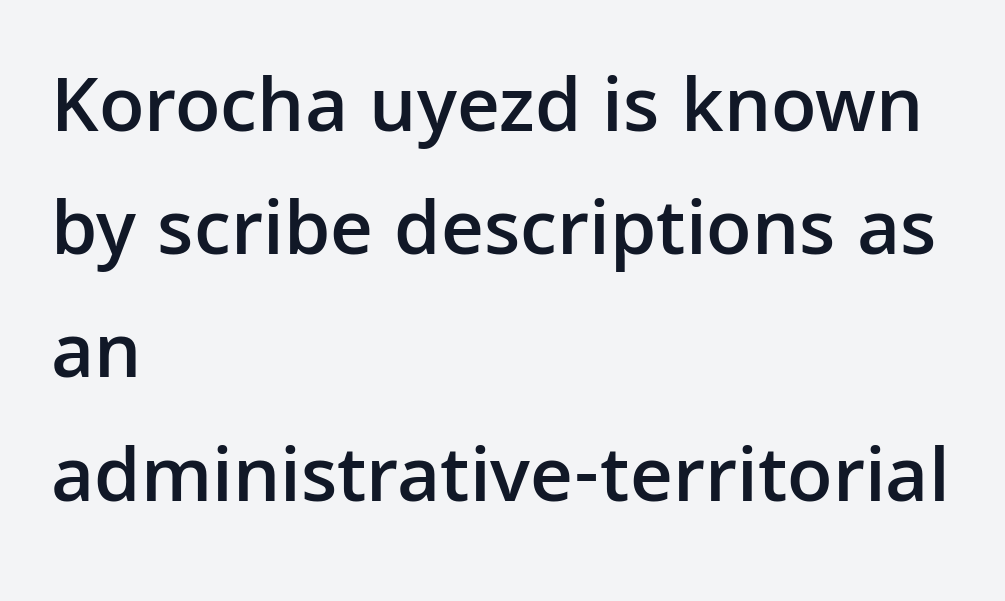
Q: Is the text bold? A: Semi-bold.
Q: Is the text italic (slanted)? A: No, it is upright.
Q: Is the typeface a serif or a sans-serif typeface? A: Sans-serif.
Q: Is the text underlined? A: No.
Q: How is the paragraph aligned? A: Left-aligned.
Q: Is the spacing between letters normal or unusually wide? A: Normal.
Q: Is the spacing between lines tight, normal or loose? A: Normal.
Q: Width (condensed, normal, or wide)? A: Normal.
Q: Stroke contrast? A: Low.
Q: x-height? A: Medium.
Q: Monospaced? A: No.
